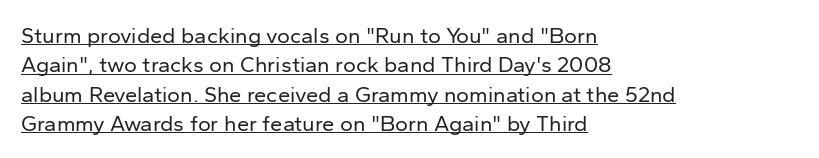
Q: Is the text bold? A: No.
Q: Is the text italic (slanted)? A: No, it is upright.
Q: Is the text underlined? A: Yes.
Q: How is the paragraph aligned? A: Left-aligned.
Q: Is the spacing between letters normal or unusually wide? A: Normal.
Q: Is the spacing between lines tight, normal or loose? A: Normal.
